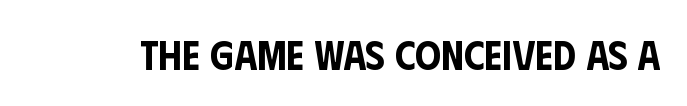
Between one letter and the next there's only the usual sliver of space. The rendering shows plain stroke endings on the letterforms — a sans-serif design. Proportional: the letters do not fall into vertical columns. Honestly, there is no underline to notice here at all.
